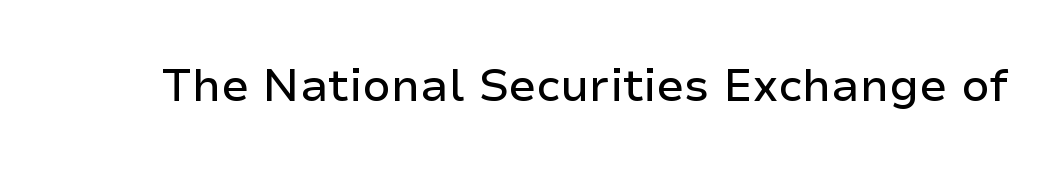
{"serif": "no", "italic": "no", "width": "normal", "stroke_contrast": "low", "x_height": "medium", "monospaced": "no", "underline": "no", "letter_spacing": "normal", "letter_spacing_em": 0.0, "glyph_px": 45}
